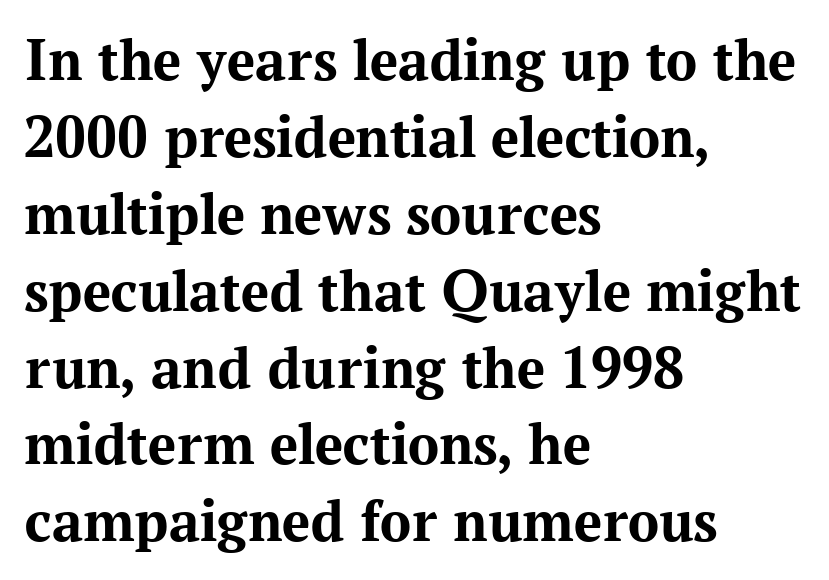
Notice how thick the strokes are: this is what a full bold looks like. Does the lettering tilt? It doesn't — this is upright. Does the type have serifs? Yes, each stem ends in a small foot. The gap between lines stays unmarked.
